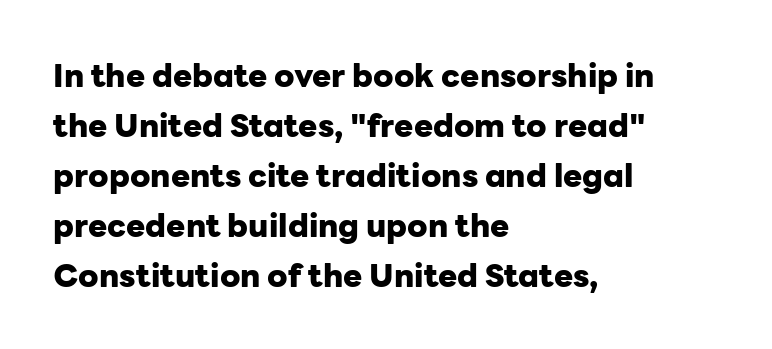
{"serif": "no", "italic": "no", "bold": "yes", "weight": "heavy", "width": "normal", "stroke_contrast": "low", "x_height": "medium", "monospaced": "no", "underline": "no", "align": "left", "line_spacing": "normal", "line_spacing_ratio": 1.56, "letter_spacing": "normal", "letter_spacing_em": 0.0, "glyph_px": 32}
